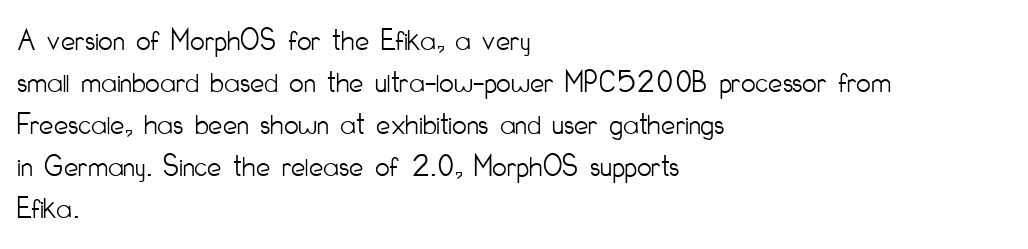
The image shows 32 px light, condensed sans-serif type, upright; set left-aligned, normal line spacing (1.31x), normal letter spacing, not underlined; low stroke contrast and a small x-height.
